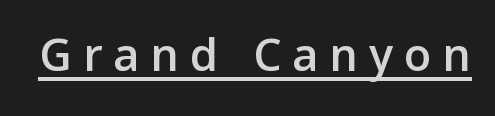
{"serif": "no", "italic": "no", "width": "normal", "stroke_contrast": "low", "x_height": "medium", "monospaced": "no", "underline": "yes", "letter_spacing": "wide", "letter_spacing_em": 0.22, "glyph_px": 50}
